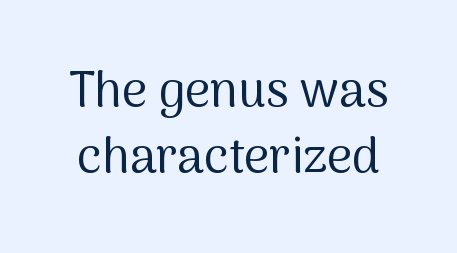
{"serif": "no", "italic": "no", "bold": "no", "weight": "regular", "width": "normal", "stroke_contrast": "medium", "x_height": "medium", "monospaced": "no", "underline": "no", "line_spacing": "normal", "line_spacing_ratio": 1.34, "letter_spacing": "normal", "letter_spacing_em": 0.0, "glyph_px": 49}
